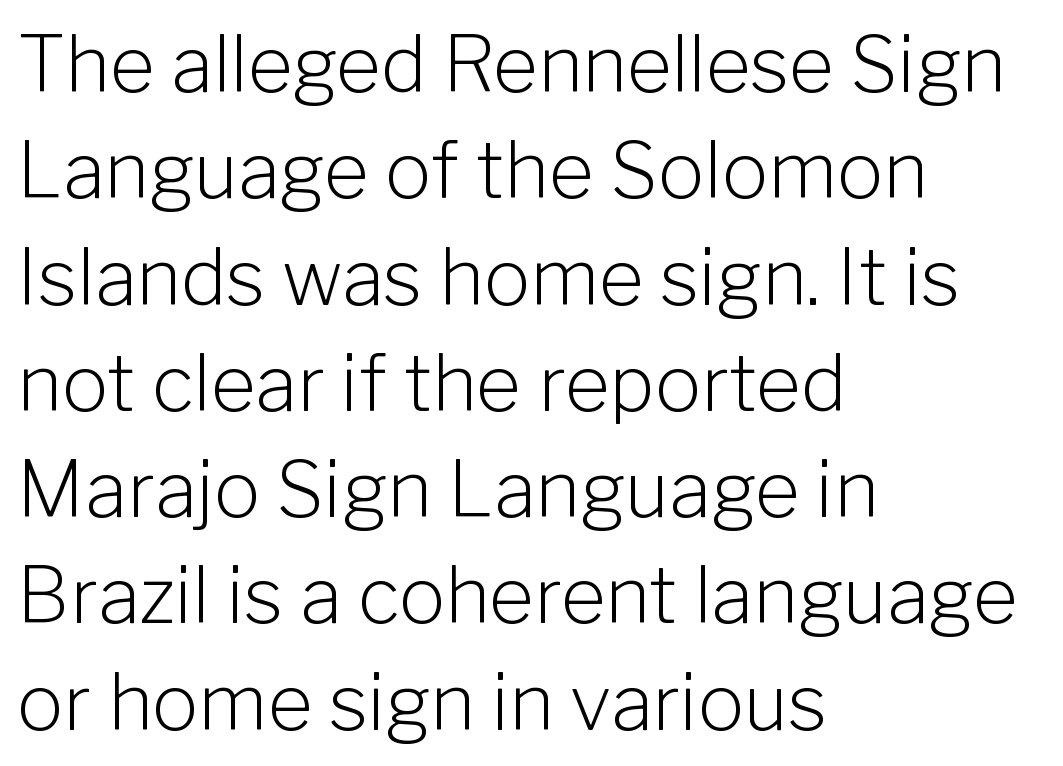
Q: Is the text bold? A: No.
Q: Is the text italic (slanted)? A: No, it is upright.
Q: Is the typeface a serif or a sans-serif typeface? A: Sans-serif.
Q: Is the text underlined? A: No.
Q: How is the paragraph aligned? A: Left-aligned.
Q: Is the spacing between letters normal or unusually wide? A: Normal.
Q: Is the spacing between lines tight, normal or loose? A: Normal.
Q: Width (condensed, normal, or wide)? A: Normal.
Q: Stroke contrast? A: Low.
Q: x-height? A: Medium.
Q: Monospaced? A: No.
